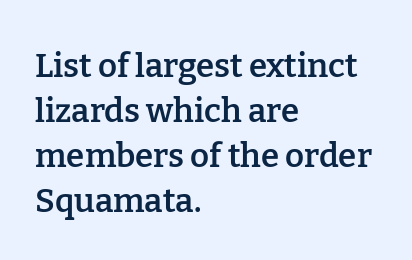
Q: Is the text bold? A: Semi-bold.
Q: Is the text italic (slanted)? A: No, it is upright.
Q: Is the typeface a serif or a sans-serif typeface? A: Serif.
Q: Is the text underlined? A: No.
Q: How is the paragraph aligned? A: Left-aligned.
Q: Is the spacing between letters normal or unusually wide? A: Normal.
Q: Is the spacing between lines tight, normal or loose? A: Normal.
Q: Width (condensed, normal, or wide)? A: Normal.
Q: Stroke contrast? A: Low.
Q: x-height? A: Medium.
Q: Monospaced? A: No.
